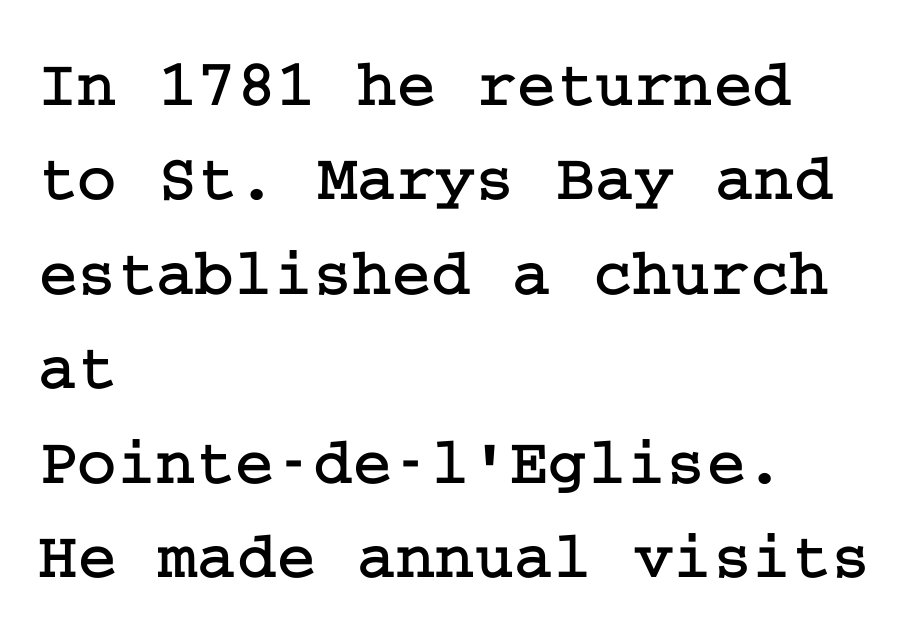
The specimen reads as upright at a glance. Note: serifs present on the glyphs. What's the leading like? Ordinary, nothing unusual. Caption: standard tracking, unaltered.
